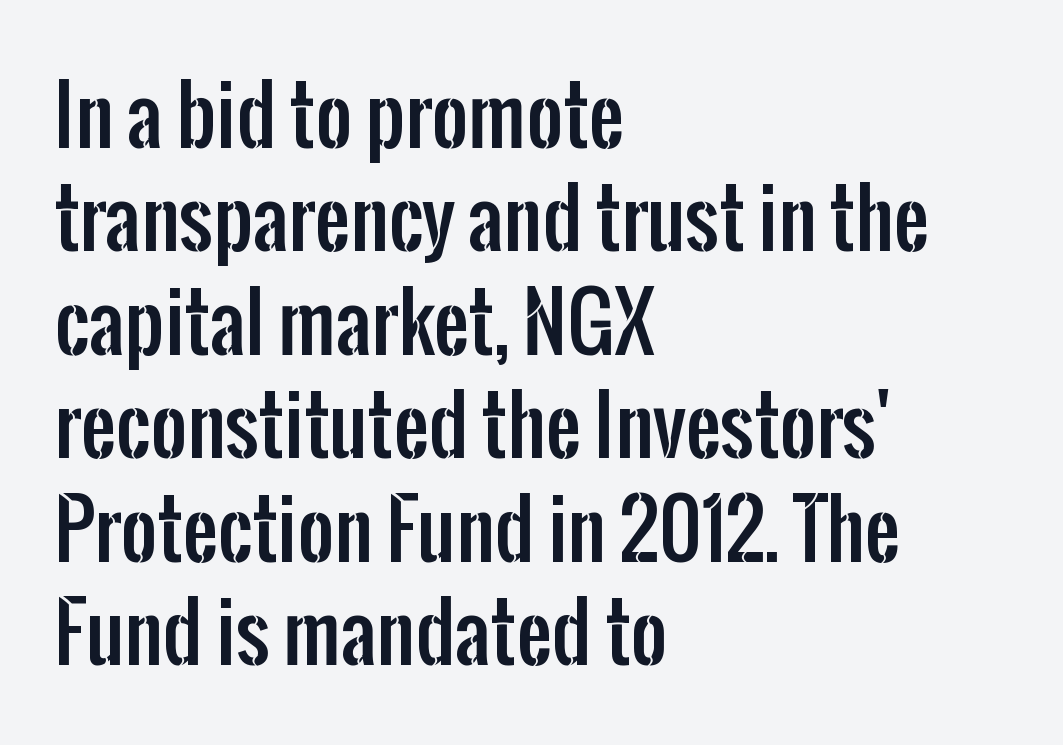
The letters stand straight up with perfectly vertical stems. This is sans-serif lettering, the kind often seen on screens and signage. These lines are rendered in a variable-pitch font. Letter spacing: default.
